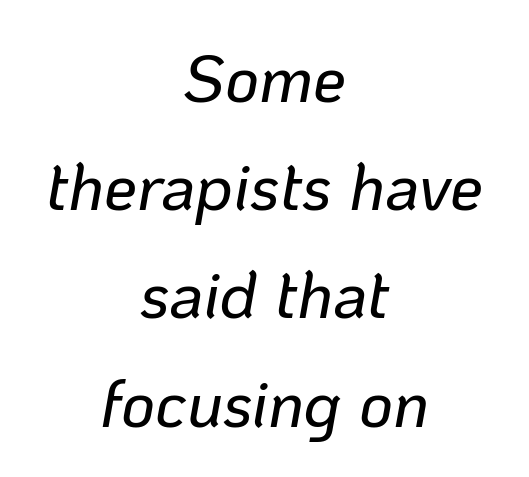
Q: Is the text italic (slanted)? A: Yes, it leans right by about 10 degrees.
Q: Is the text underlined? A: No.
Q: How is the paragraph aligned? A: Centered.
Q: Is the spacing between letters normal or unusually wide? A: Normal.
Q: Is the spacing between lines tight, normal or loose? A: Normal.
Q: Width (condensed, normal, or wide)? A: Normal.
Q: Stroke contrast? A: Low.
Q: x-height? A: Medium.
Q: Monospaced? A: No.
